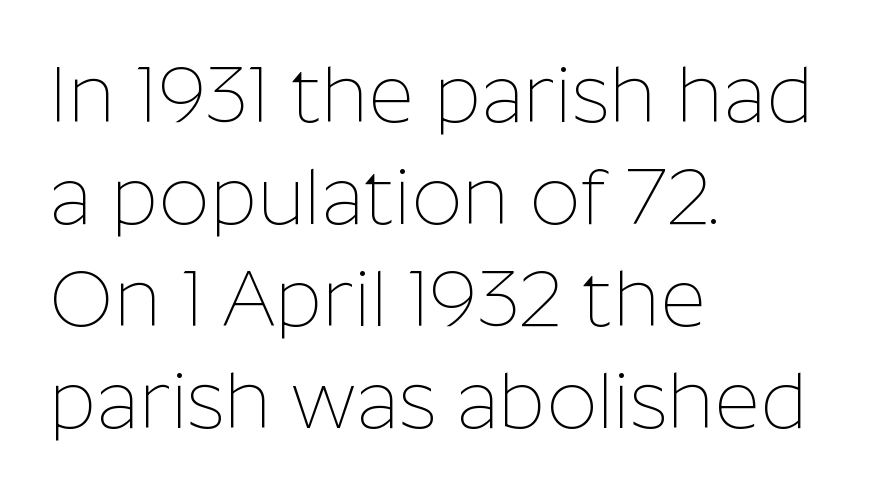
The image shows 79 px thin sans-serif type, upright; set left-aligned, normal line spacing (1.29x), normal letter spacing, not underlined; low stroke contrast and a medium x-height.
